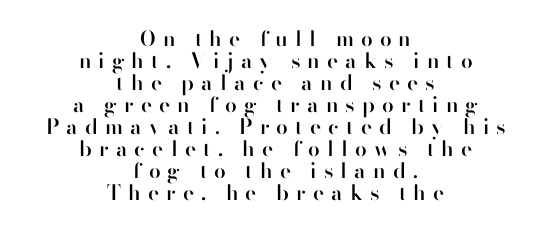
{"italic": "no", "bold": "semi", "underline": "no", "align": "center", "line_spacing": "tight", "line_spacing_ratio": 1.05, "letter_spacing": "wide", "letter_spacing_em": 0.34, "glyph_px": 21}
